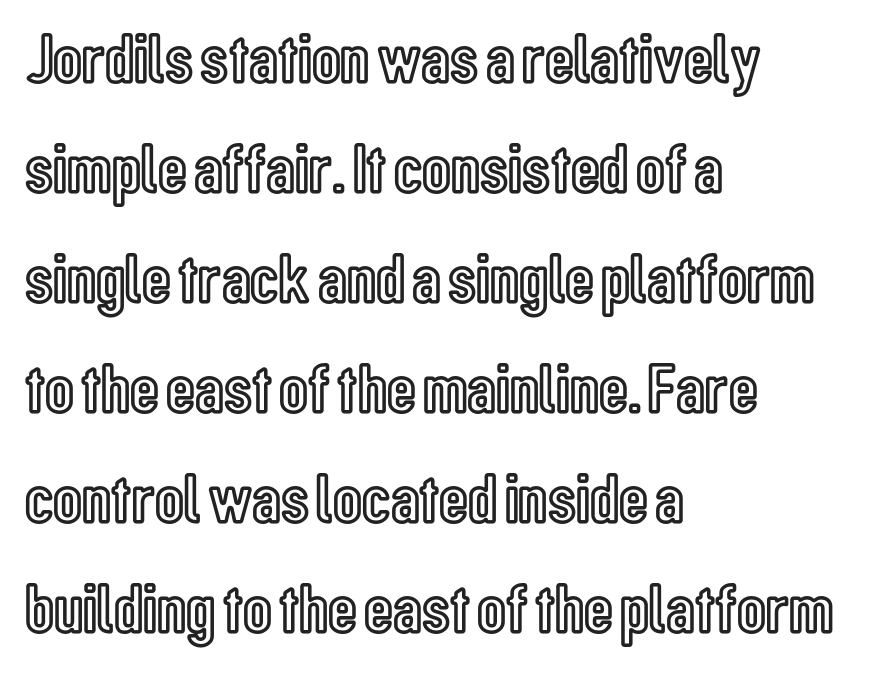
The image shows 71 px condensed type, upright; set left-aligned, normal line spacing (1.55x), normal letter spacing, not underlined; a medium x-height.
